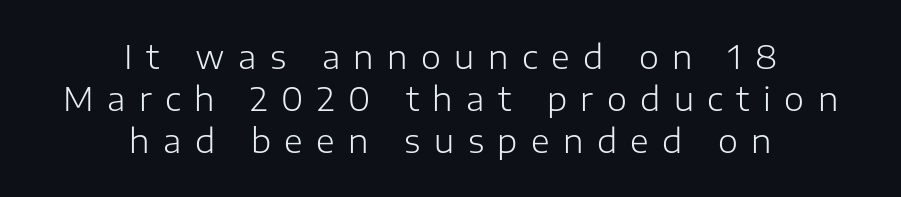
Q: Is the text bold? A: No.
Q: Is the text italic (slanted)? A: No, it is upright.
Q: Is the typeface a serif or a sans-serif typeface? A: Sans-serif.
Q: Is the text underlined? A: No.
Q: How is the paragraph aligned? A: Centered.
Q: Is the spacing between letters normal or unusually wide? A: Unusually wide.
Q: Is the spacing between lines tight, normal or loose? A: Normal.
Q: Width (condensed, normal, or wide)? A: Normal.
Q: Stroke contrast? A: Low.
Q: x-height? A: Medium.
Q: Monospaced? A: No.
